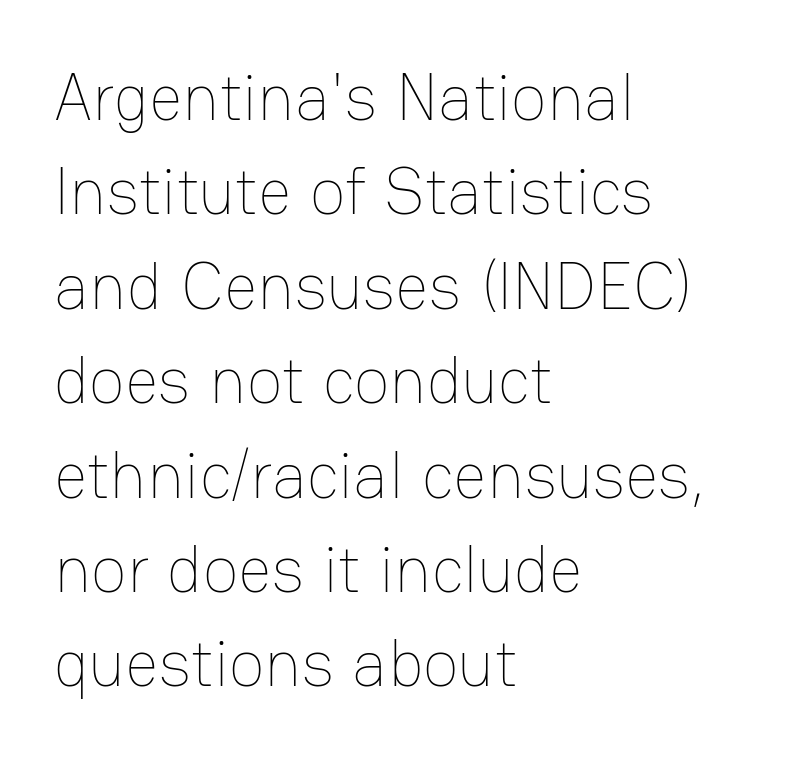
{"italic": "no", "bold": "no", "weight": "thin", "width": "normal", "stroke_contrast": "low", "x_height": "medium", "monospaced": "no", "underline": "no", "align": "left", "line_spacing": "normal", "line_spacing_ratio": 1.43, "letter_spacing": "normal", "letter_spacing_em": 0.0, "glyph_px": 66}
